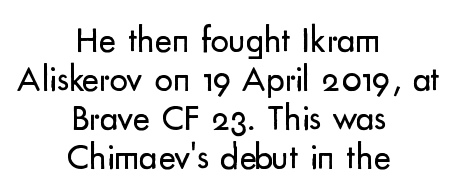
The image shows 37 px regular-weight sans-serif type, upright; set centered, tight line spacing (1.05x), normal letter spacing, not underlined; low stroke contrast and a small x-height.
